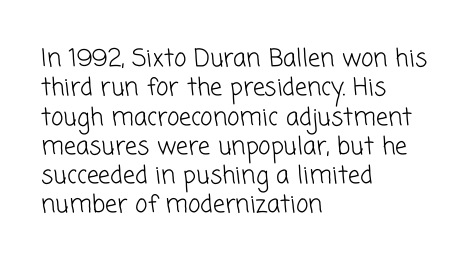
The image shows 24 px text type; set left-aligned, line spacing 1.22x, normal letter spacing, not underlined.
